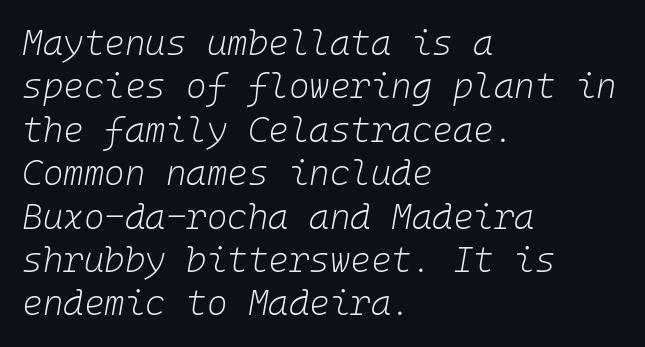
Q: Is the text bold? A: No.
Q: Is the text italic (slanted)? A: Yes, it leans right by about 10 degrees.
Q: Is the text underlined? A: No.
Q: How is the paragraph aligned? A: Left-aligned.
Q: Is the spacing between letters normal or unusually wide? A: Normal.
Q: Width (condensed, normal, or wide)? A: Normal.
Q: Stroke contrast? A: Low.
Q: x-height? A: Medium.
Q: Monospaced? A: Yes.
